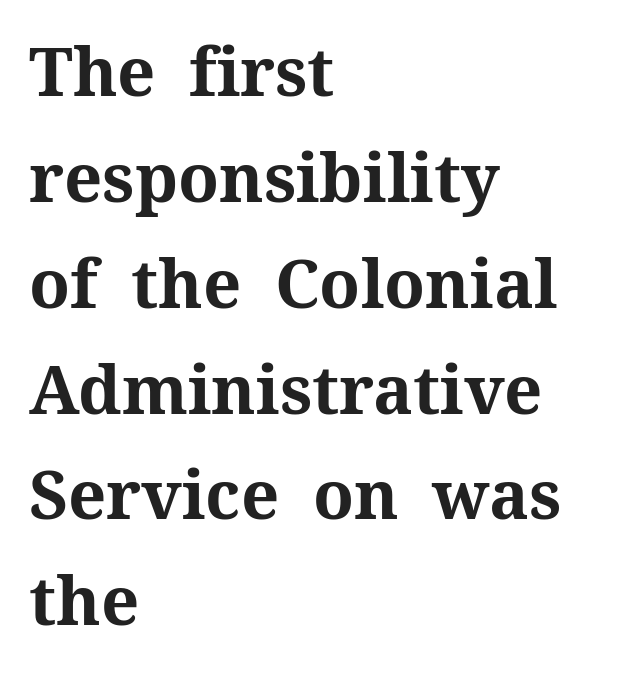
Heavy-handed strokes throughout: this text is bold. The face used here is proportionally spaced, like ordinary book or web type. The letterforms sit shoulder to shoulder at normal distance. A roman cut, with each character standing at attention. Any mark beneath the type? The region is blank. The designer went with a serif here, giving each stem small feet.
